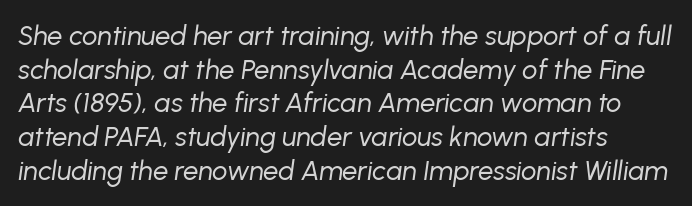
The image shows 27 px text type, italic (leaning right); set normal line spacing (1.25x), normal letter spacing, not underlined.
